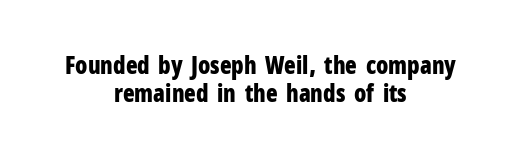
The image shows 24 px bold type, upright; set centered, line spacing 1.16x, normal letter spacing, not underlined.
